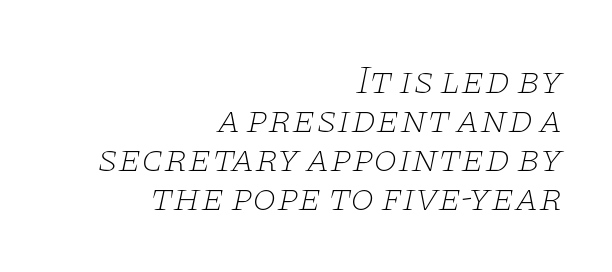
{"serif": "yes", "italic": "yes", "lean": "right", "slant_degrees": 11, "bold": "no", "weight": "thin", "width": "wide", "stroke_contrast": "low", "x_height": "large", "monospaced": "no", "underline": "no", "align": "right", "line_spacing": "tight", "line_spacing_ratio": 1.0, "letter_spacing": "normal", "letter_spacing_em": 0.0, "glyph_px": 39}
